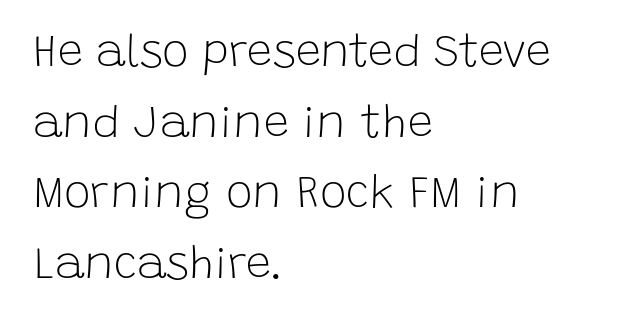
Spacing between characters is what you'd get straight out of the box. Glance below the letters and you will spot only blank space. Heaviness? Minimal to ordinary, like unemphasized prose. If you drew a line through each stem, it would be perfectly vertical.
